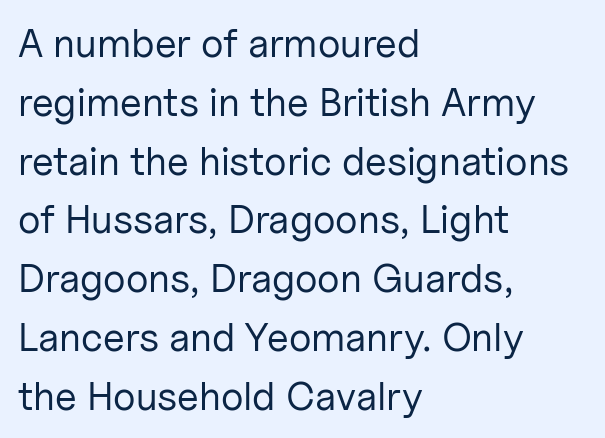
{"serif": "no", "italic": "no", "bold": "no", "weight": "regular", "width": "normal", "stroke_contrast": "low", "x_height": "medium", "monospaced": "no", "underline": "no", "align": "left", "line_spacing": "normal", "line_spacing_ratio": 1.47, "letter_spacing": "normal", "letter_spacing_em": 0.0, "glyph_px": 40}
